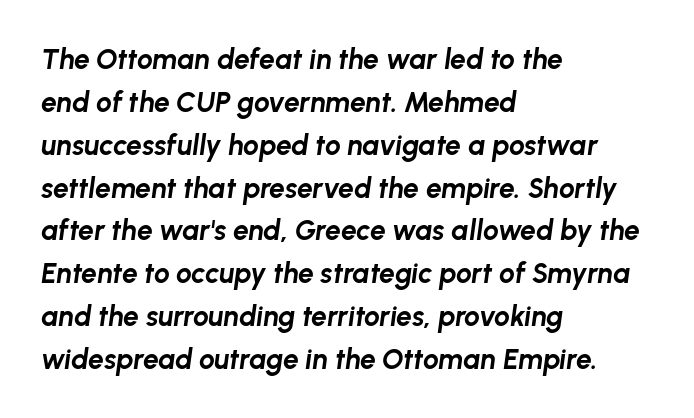
{"italic": "yes", "lean": "right", "slant_degrees": 8, "bold": "yes", "weight": "bold", "width": "normal", "stroke_contrast": "low", "x_height": "medium", "monospaced": "no", "underline": "no", "align": "left", "line_spacing": "normal", "line_spacing_ratio": 1.53, "letter_spacing": "normal", "letter_spacing_em": 0.0, "glyph_px": 28}
